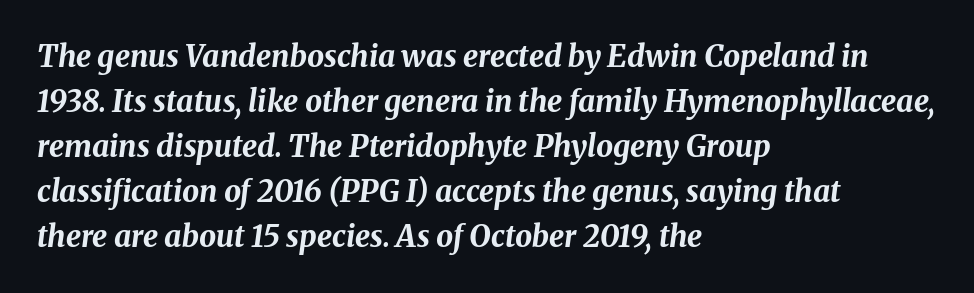
There's an unmistakable incline to the writing here. Do the characters align in a grid? No, the font is proportional. Descenders are the only things crossing below the line. The typesetting leans heavy: a genuine bold. Visually the block forms a straight wall on the left and a jagged coastline on the right.
